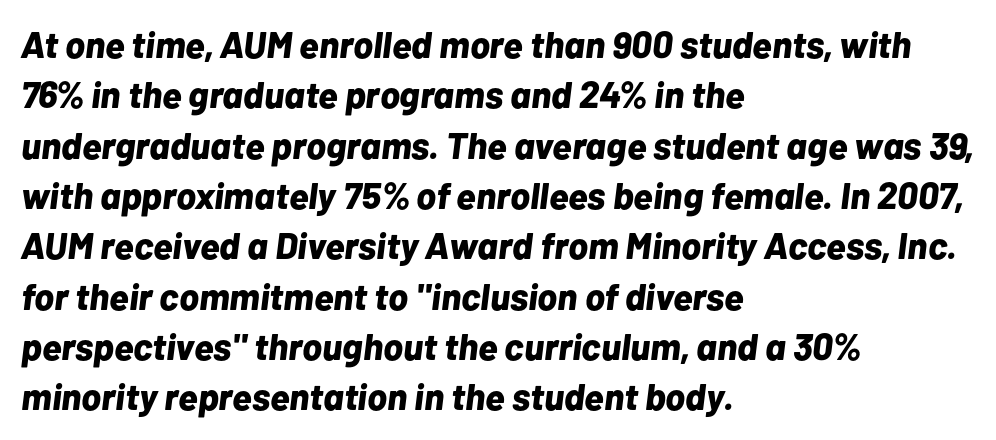
Emphasis-style slanted type is in use. These lines stack with their left ends in a neat column. Proportional: the letters do not fall into vertical columns. The rendering uses a moderate line-height, typical for paragraphs.
